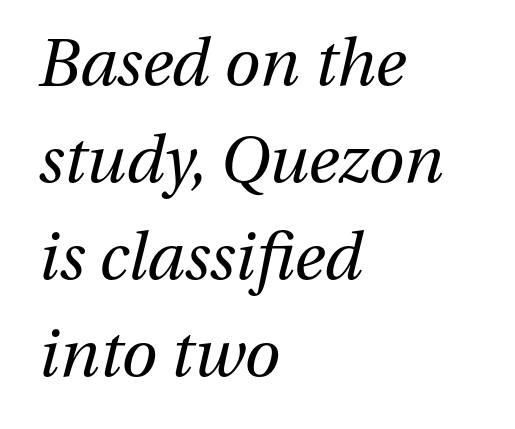
Q: Is the text bold? A: No.
Q: Is the text italic (slanted)? A: Yes, it leans right by about 13 degrees.
Q: Is the text underlined? A: No.
Q: How is the paragraph aligned? A: Left-aligned.
Q: Is the spacing between letters normal or unusually wide? A: Normal.
Q: Is the spacing between lines tight, normal or loose? A: Normal.
Q: Width (condensed, normal, or wide)? A: Normal.
Q: Stroke contrast? A: Medium.
Q: x-height? A: Medium.
Q: Monospaced? A: No.
